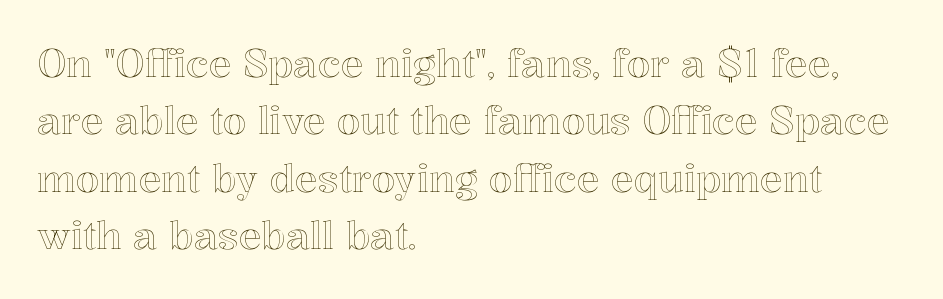
{"italic": "no", "width": "normal", "x_height": "medium", "monospaced": "no", "underline": "no", "align": "left", "line_spacing": "normal", "line_spacing_ratio": 1.51, "letter_spacing": "normal", "letter_spacing_em": 0.0, "glyph_px": 38}
